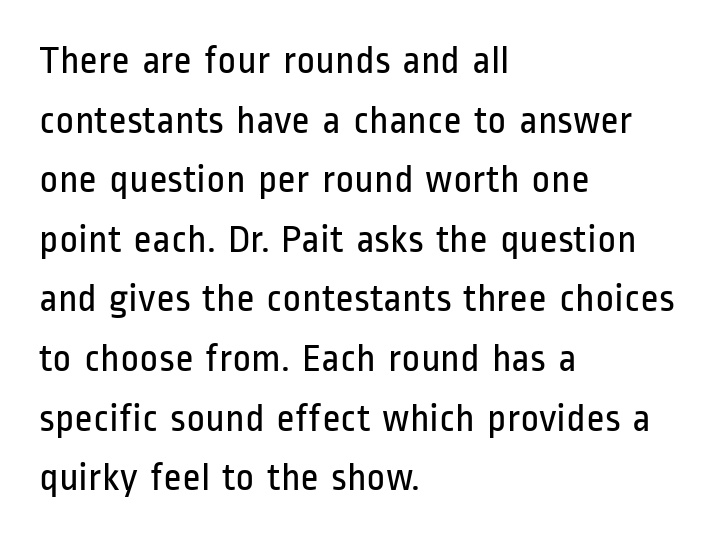
The typography opts for an upright posture over an oblique one. Plain, unruled lines of type. Proportional: the letters do not fall into vertical columns. Short and long lines alike share a common starting point at left.
